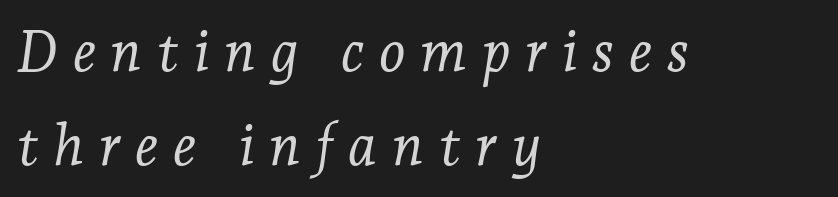
Q: Is the text bold? A: No.
Q: Is the text italic (slanted)? A: Yes, it leans right by about 7 degrees.
Q: Is the typeface a serif or a sans-serif typeface? A: Serif.
Q: Is the text underlined? A: No.
Q: How is the paragraph aligned? A: Left-aligned.
Q: Is the spacing between letters normal or unusually wide? A: Unusually wide.
Q: Is the spacing between lines tight, normal or loose? A: Normal.
Q: Width (condensed, normal, or wide)? A: Normal.
Q: Stroke contrast? A: Low.
Q: x-height? A: Medium.
Q: Monospaced? A: No.
